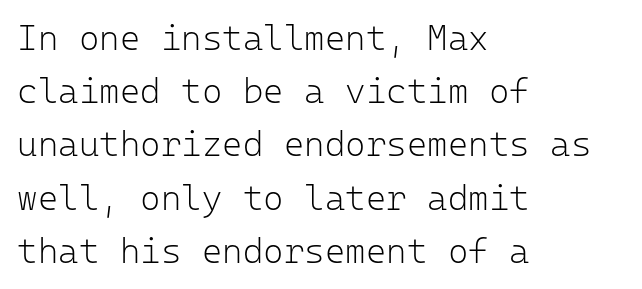
The image shows 35 px light sans-serif type, upright, monospaced; set left-aligned, normal line spacing (1.52x), normal letter spacing, not underlined; low stroke contrast and a medium x-height.
